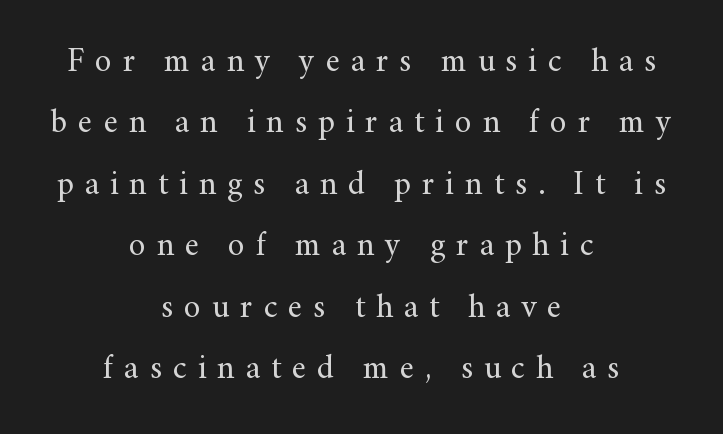
Q: Is the text bold? A: No.
Q: Is the text italic (slanted)? A: No, it is upright.
Q: Is the typeface a serif or a sans-serif typeface? A: Serif.
Q: Is the text underlined? A: No.
Q: How is the paragraph aligned? A: Centered.
Q: Is the spacing between letters normal or unusually wide? A: Unusually wide.
Q: Width (condensed, normal, or wide)? A: Normal.
Q: Stroke contrast? A: Medium.
Q: x-height? A: Small.
Q: Monospaced? A: No.
